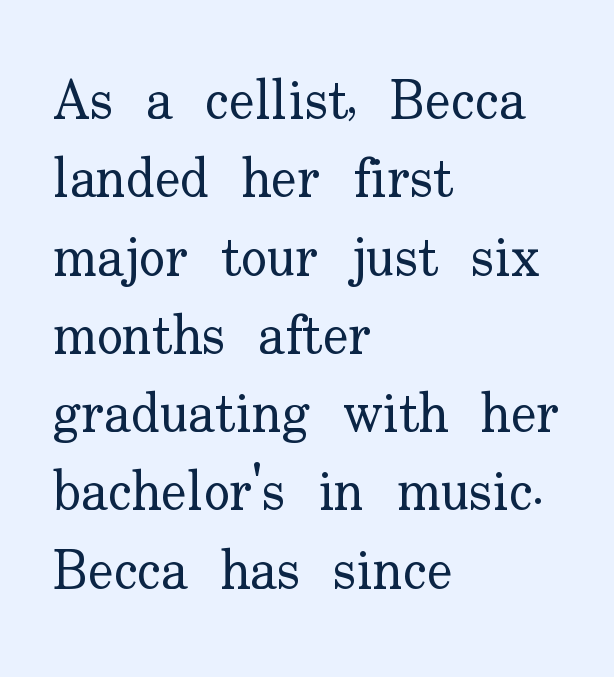
Q: Is the text bold? A: No.
Q: Is the text italic (slanted)? A: No, it is upright.
Q: Is the typeface a serif or a sans-serif typeface? A: Serif.
Q: Is the text underlined? A: No.
Q: How is the paragraph aligned? A: Left-aligned.
Q: Is the spacing between letters normal or unusually wide? A: Normal.
Q: Is the spacing between lines tight, normal or loose? A: Normal.
Q: Width (condensed, normal, or wide)? A: Normal.
Q: Stroke contrast? A: Low.
Q: x-height? A: Small.
Q: Monospaced? A: No.
